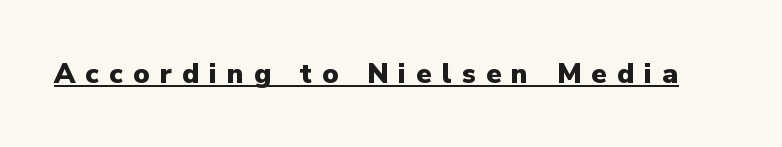
The image shows 28 px heavy sans-serif type, upright; set unusually wide letter spacing (+0.36 em), underlined; low stroke contrast and a medium x-height.
